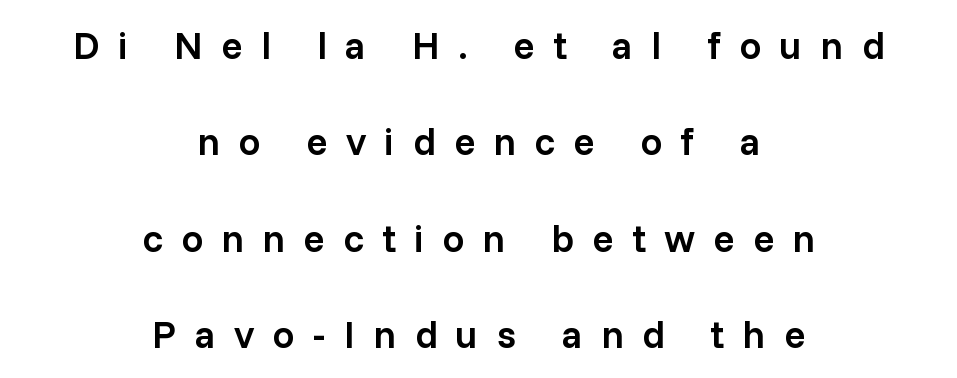
{"serif": "no", "italic": "no", "bold": "semi", "weight": "semibold", "width": "normal", "stroke_contrast": "low", "x_height": "medium", "monospaced": "no", "underline": "no", "align": "center", "line_spacing": "loose", "line_spacing_ratio": 2.47, "letter_spacing": "wide", "letter_spacing_em": 0.47, "glyph_px": 39}
